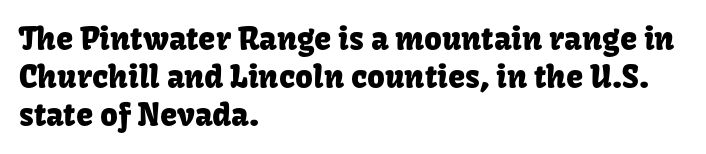
Q: Is the text italic (slanted)? A: No, it is upright.
Q: Is the typeface a serif or a sans-serif typeface? A: Sans-serif.
Q: Is the text underlined? A: No.
Q: How is the paragraph aligned? A: Left-aligned.
Q: Is the spacing between letters normal or unusually wide? A: Normal.
Q: Width (condensed, normal, or wide)? A: Normal.
Q: Stroke contrast? A: Low.
Q: x-height? A: Medium.
Q: Monospaced? A: No.
